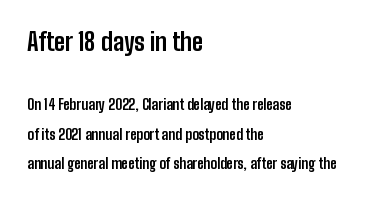
Q: Is the text bold? A: Yes.
Q: Is the text italic (slanted)? A: No, it is upright.
Q: Is the text underlined? A: No.
Q: How is the paragraph aligned? A: Left-aligned.
Q: Is the spacing between letters normal or unusually wide? A: Normal.
Q: Is the spacing between lines tight, normal or loose? A: Loose.
Q: Which block of text is set in a larger size, the first (top) or the second (bottom)? A: The first (top) one.
